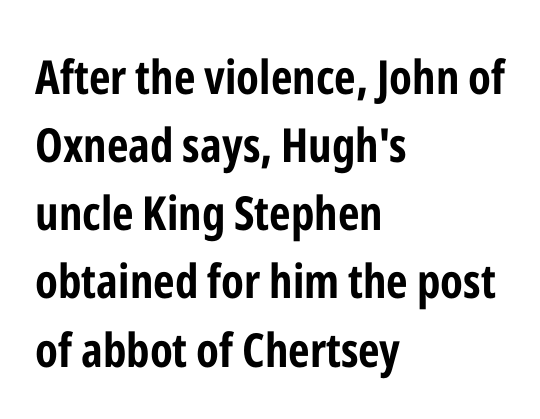
The image shows 47 px bold, condensed sans-serif type, upright; set left-aligned, normal line spacing (1.45x), normal letter spacing, not underlined; low stroke contrast and a medium x-height.
